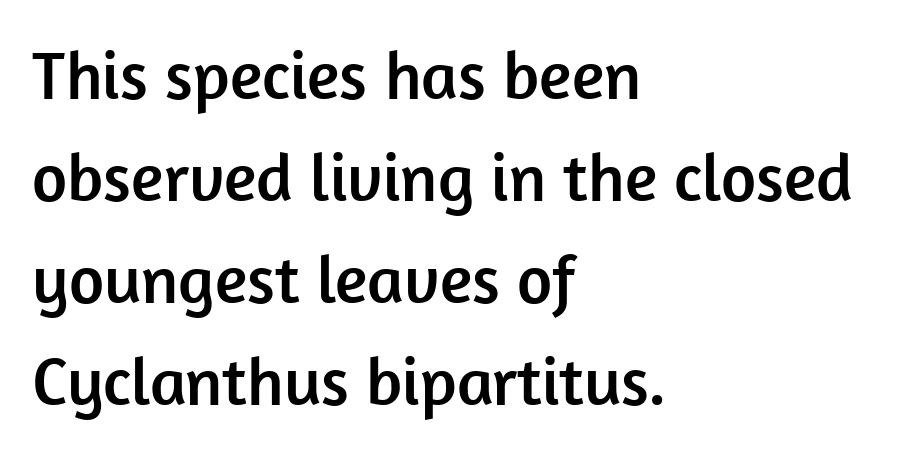
{"serif": "no", "italic": "no", "width": "normal", "stroke_contrast": "low", "x_height": "medium", "monospaced": "no", "underline": "no", "align": "left", "line_spacing": "normal", "line_spacing_ratio": 1.5, "letter_spacing": "normal", "letter_spacing_em": 0.0, "glyph_px": 68}
